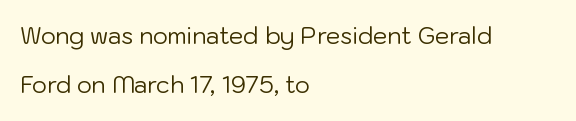
{"italic": "no", "bold": "no", "underline": "no", "align": "left", "line_spacing": "loose", "line_spacing_ratio": 2.14, "letter_spacing": "normal", "letter_spacing_em": 0.0, "glyph_px": 23}
